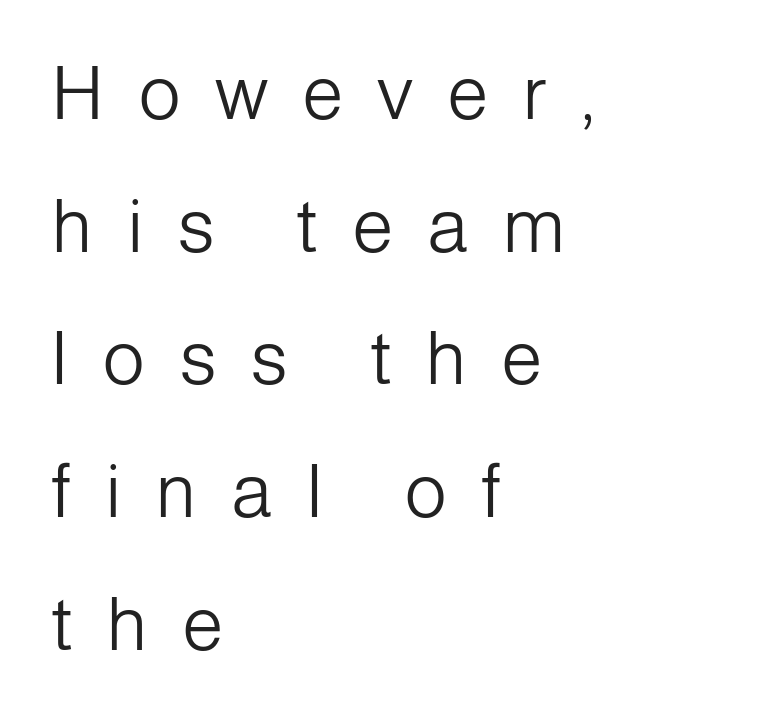
The image shows 75 px light sans-serif type, upright; set left-aligned, line spacing 1.77x, unusually wide letter spacing (+0.45 em), not underlined; low stroke contrast and a medium x-height.
